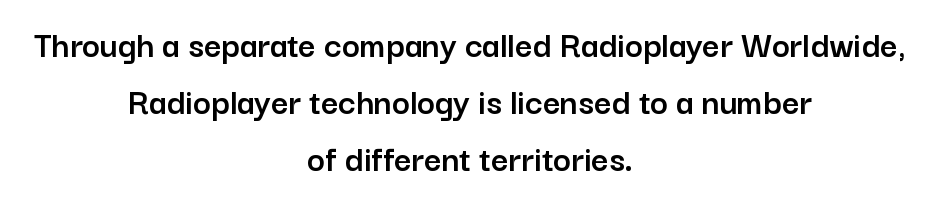
{"serif": "no", "italic": "no", "width": "normal", "stroke_contrast": "low", "x_height": "medium", "monospaced": "no", "underline": "no", "align": "center", "line_spacing": "normal", "line_spacing_ratio": 1.5, "letter_spacing": "normal", "letter_spacing_em": 0.0, "glyph_px": 38}
